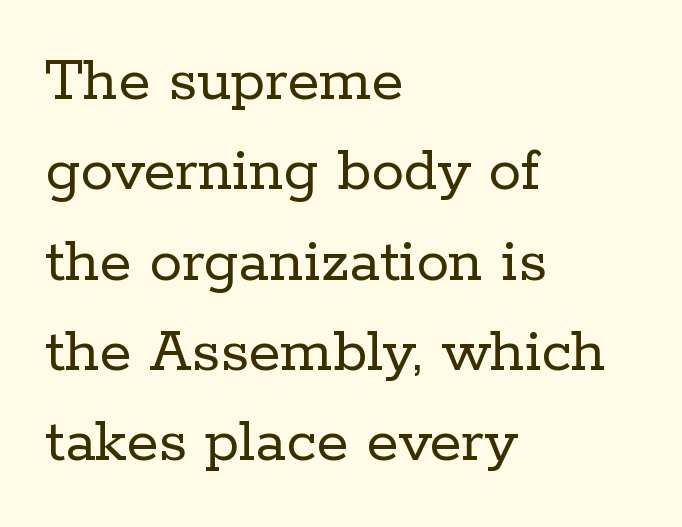
Alignment: flush left. Spacing between characters is what you'd get straight out of the box. Vertical stems look standard width or narrower in stroke. Each letter keeps its own natural width here, so spacing adapts to shape.
